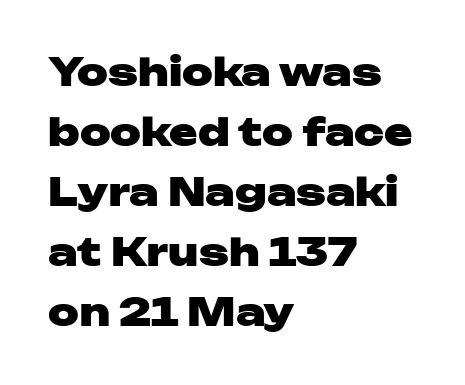
{"serif": "no", "italic": "no", "bold": "yes", "weight": "heavy", "width": "wide", "stroke_contrast": "low", "x_height": "medium", "monospaced": "no", "underline": "no", "align": "left", "line_spacing": "normal", "line_spacing_ratio": 1.58, "letter_spacing": "normal", "letter_spacing_em": 0.0, "glyph_px": 38}
